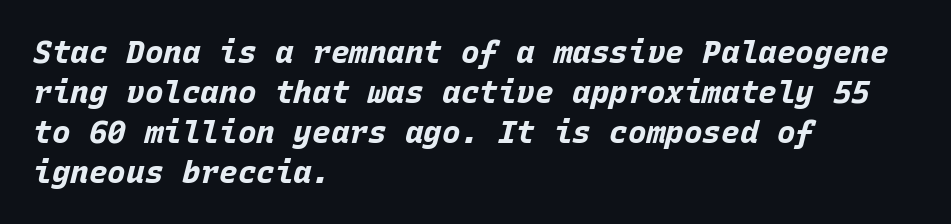
The letters sit at their default tracking, neither squeezed nor spread. Looking at the ascenders, they clearly lean. Honestly, the row spacing looks completely unremarkable. The text block is weighted toward the left margin, trailing off unevenly rightward. Here the designer chose a console-style face with uniform glyph widths.
